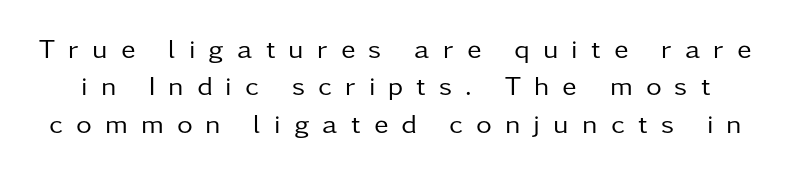
Q: Is the text bold? A: No.
Q: Is the text italic (slanted)? A: No, it is upright.
Q: Is the text underlined? A: No.
Q: Is the spacing between letters normal or unusually wide? A: Unusually wide.
Q: Is the spacing between lines tight, normal or loose? A: Normal.
